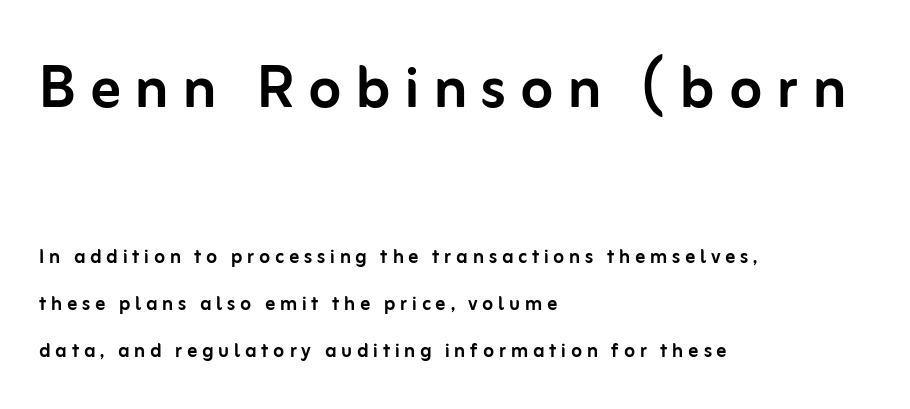
{"serif": "no", "italic": "no", "width": "normal", "stroke_contrast": "low", "x_height": "medium", "monospaced": "no", "underline": "no", "align": "left", "line_spacing_ratio": 1.88, "larger_block": "first", "size_ratio": 3.0, "glyph_px": 75}
